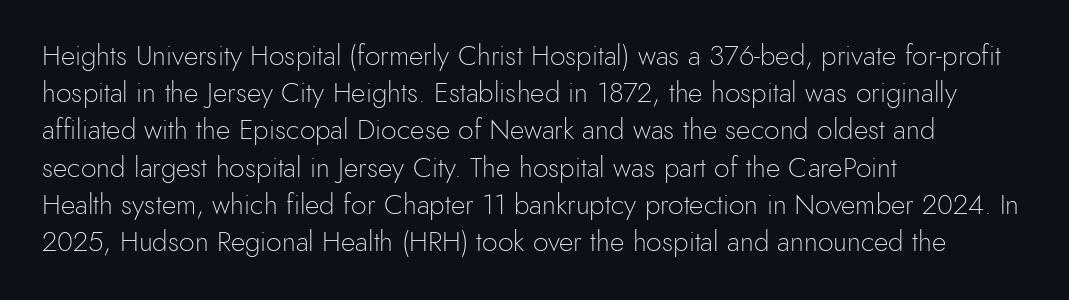
The image shows 28 px light sans-serif type, upright; set left-aligned, normal line spacing (1.33x), normal letter spacing, not underlined; a small x-height.
